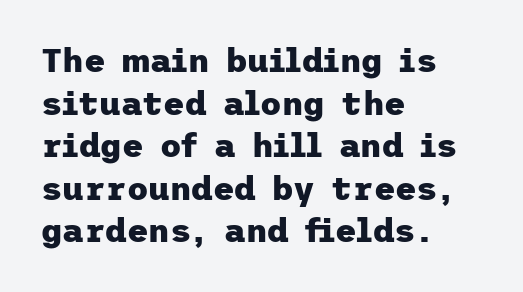
The image shows 33 px heavy sans-serif type, upright; set left-aligned, normal line spacing (1.29x), normal letter spacing, not underlined; low stroke contrast and a medium x-height.
